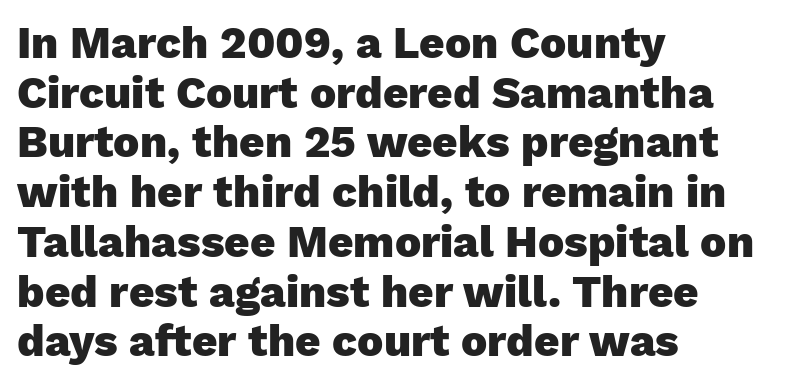
Clear beneath every line of the passage. Designer's note — italics off, roman on. Is this a fixed-width face? No — the glyphs have proportional, varying widths. Teacher's note: observe the even left margin — that is flush-left alignment. What's the leading like? Squeezed, with rows nearly overlapping. Nope, no serifs anywhere on these letters.
